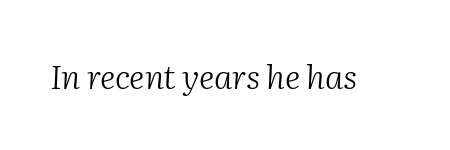
Q: Is the text bold? A: No.
Q: Is the text italic (slanted)? A: Yes, it leans right by about 2 degrees.
Q: Is the typeface a serif or a sans-serif typeface? A: Serif.
Q: Is the text underlined? A: No.
Q: Is the spacing between letters normal or unusually wide? A: Normal.
Q: Width (condensed, normal, or wide)? A: Normal.
Q: Stroke contrast? A: Medium.
Q: x-height? A: Medium.
Q: Monospaced? A: No.
